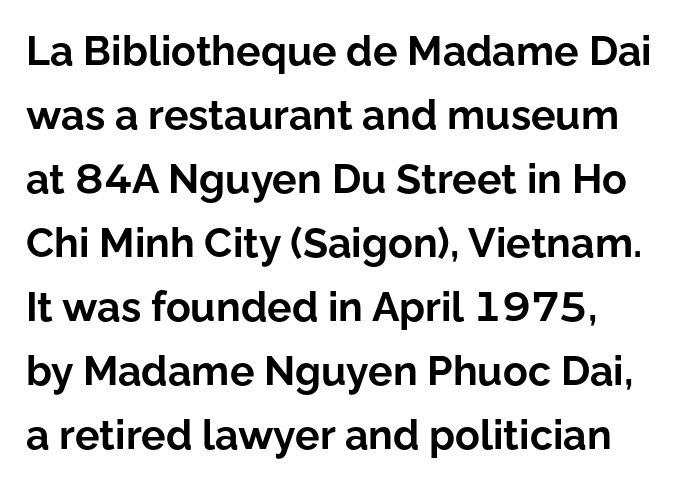
The image shows 41 px bold sans-serif type, upright; set normal line spacing (1.56x), normal letter spacing, not underlined; low stroke contrast and a medium x-height.
